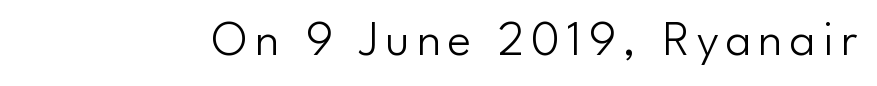
Stroke thickness stays within the range of a standard reading face or lighter. Descenders are the only things crossing below the line. Looks like regular typesetting: each glyph gets only the width it needs. Type style note: lacks serifs.
